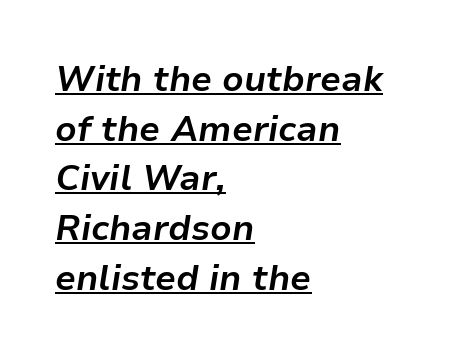
Students, observe the line beneath the letters — that is underlining. The horizontal fit of the characters is conventional and even. This block has exactly the height ordinary leading produces. Leftover space on each line is placed entirely after the last word.
